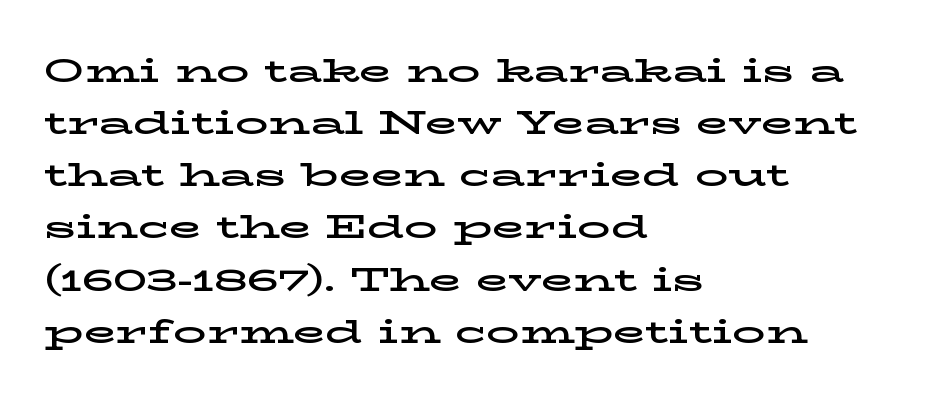
The image shows 33 px wide serif type, upright; set left-aligned, normal line spacing (1.58x), normal letter spacing, not underlined; low stroke contrast and a medium x-height.
